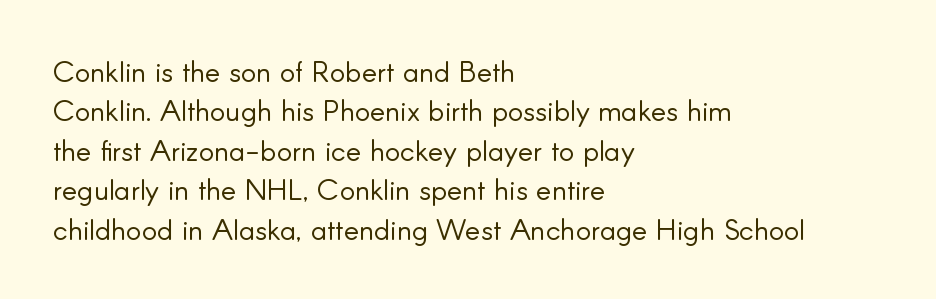
The image shows 29 px light sans-serif type, upright; set left-aligned, normal line spacing (1.36x), normal letter spacing, not underlined; low stroke contrast and a small x-height.
